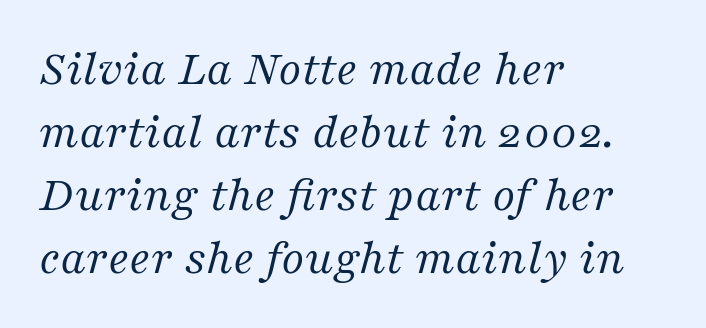
Q: Is the text bold? A: No.
Q: Is the text italic (slanted)? A: Yes, it leans right by about 16 degrees.
Q: Is the typeface a serif or a sans-serif typeface? A: Serif.
Q: Is the text underlined? A: No.
Q: How is the paragraph aligned? A: Left-aligned.
Q: Is the spacing between letters normal or unusually wide? A: Normal.
Q: Is the spacing between lines tight, normal or loose? A: Normal.
Q: Width (condensed, normal, or wide)? A: Normal.
Q: Stroke contrast? A: Medium.
Q: x-height? A: Medium.
Q: Monospaced? A: No.
